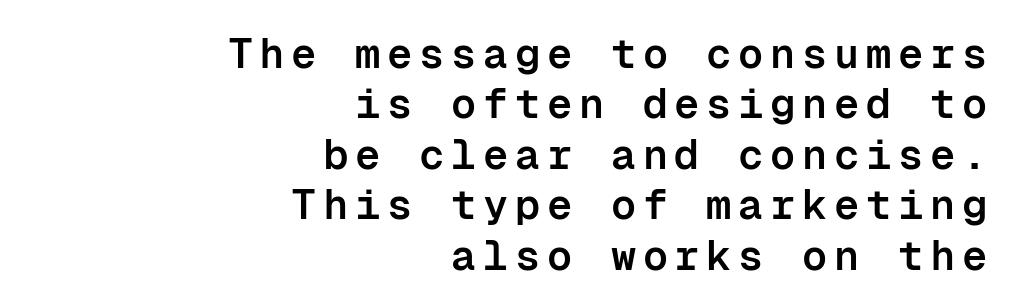
{"serif": "no", "italic": "no", "bold": "semi", "weight": "semibold", "width": "normal", "stroke_contrast": "low", "x_height": "medium", "monospaced": "yes", "underline": "no", "align": "right", "line_spacing_ratio": 1.2, "glyph_px": 42}
